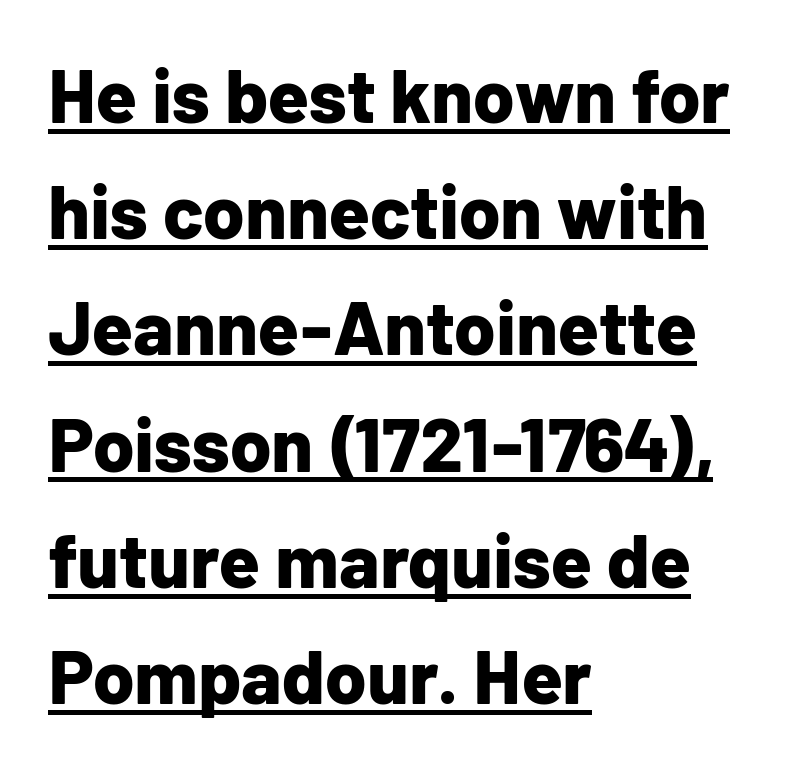
{"serif": "no", "italic": "no", "bold": "yes", "weight": "bold", "width": "normal", "stroke_contrast": "low", "x_height": "medium", "monospaced": "no", "underline": "yes", "align": "left", "line_spacing": "normal", "line_spacing_ratio": 1.55, "letter_spacing": "normal", "letter_spacing_em": 0.0, "glyph_px": 75}
